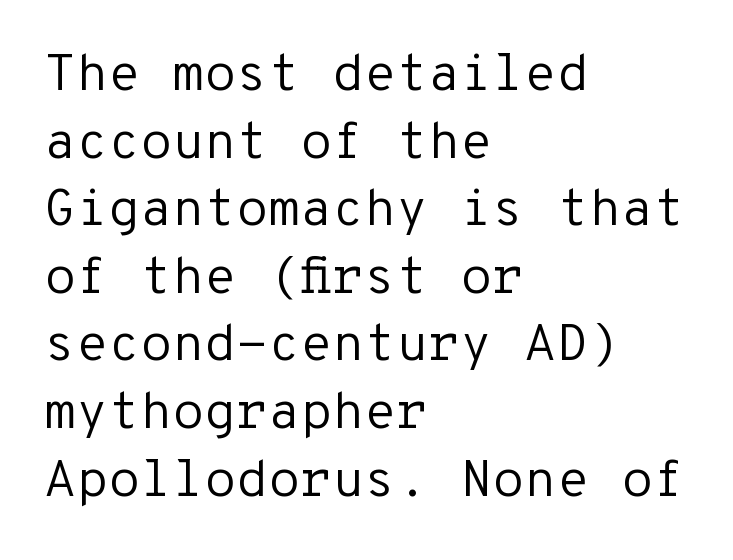
{"serif": "no", "italic": "no", "bold": "no", "weight": "regular", "width": "normal", "stroke_contrast": "low", "x_height": "medium", "monospaced": "yes", "underline": "no", "align": "left", "line_spacing": "normal", "line_spacing_ratio": 1.3, "letter_spacing": "normal", "letter_spacing_em": 0.0, "glyph_px": 52}
